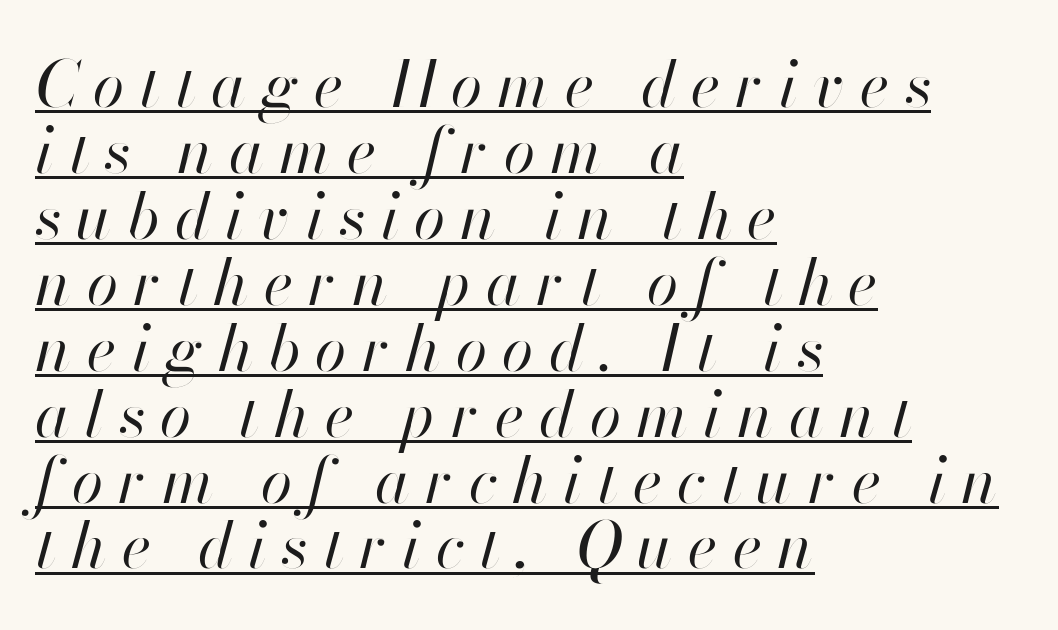
The image shows 64 px regular-weight type, italic (leaning right); set left-aligned, tight line spacing (1.03x), unusually wide letter spacing (+0.24 em), underlined; high stroke contrast and a small x-height.
